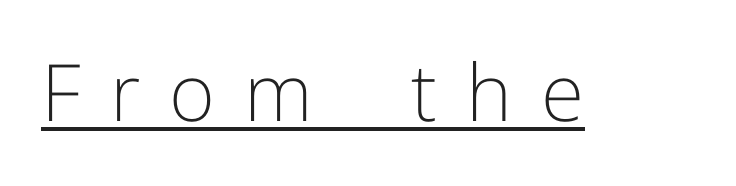
This is not heavy type; no bold has been used. The passage shown is typed in a proportional face where columns would drift. Ascenders rise straight up at ninety degrees. Inter-character spacing is expanded well beyond the font's built-in metrics. Every word sits above its own underline. Stroke terminals: plain, sans-serif.
